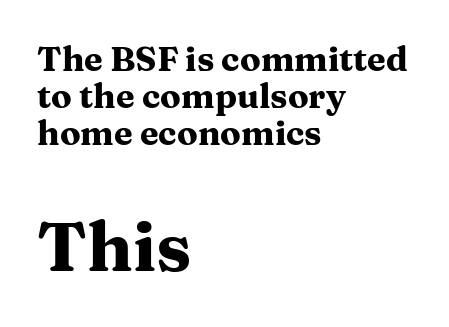
Q: Is the text bold? A: Yes.
Q: Is the text italic (slanted)? A: No, it is upright.
Q: Is the typeface a serif or a sans-serif typeface? A: Serif.
Q: Is the text underlined? A: No.
Q: How is the paragraph aligned? A: Left-aligned.
Q: Is the spacing between letters normal or unusually wide? A: Normal.
Q: Is the spacing between lines tight, normal or loose? A: Tight.
Q: Which block of text is set in a larger size, the first (top) or the second (bottom)? A: The second (bottom) one.
Q: Width (condensed, normal, or wide)? A: Wide.
Q: Stroke contrast? A: Medium.
Q: x-height? A: Medium.
Q: Monospaced? A: No.
